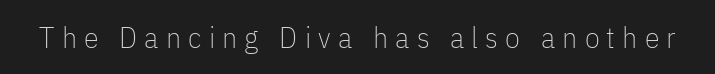
Regarding serifs, this sample does without them. Stem width sits at or under what a default text font uses. Honestly, the letter spacing is so wide it's the main thing you notice. Only glyphs here, with clear space below each row. The specimen reads as upright at a glance. Looks like regular typesetting: each glyph gets only the width it needs.
